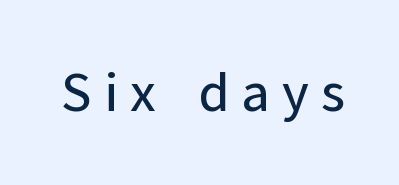
{"serif": "no", "italic": "no", "width": "normal", "stroke_contrast": "low", "x_height": "medium", "monospaced": "no", "underline": "no", "letter_spacing": "wide", "letter_spacing_em": 0.22, "glyph_px": 55}
